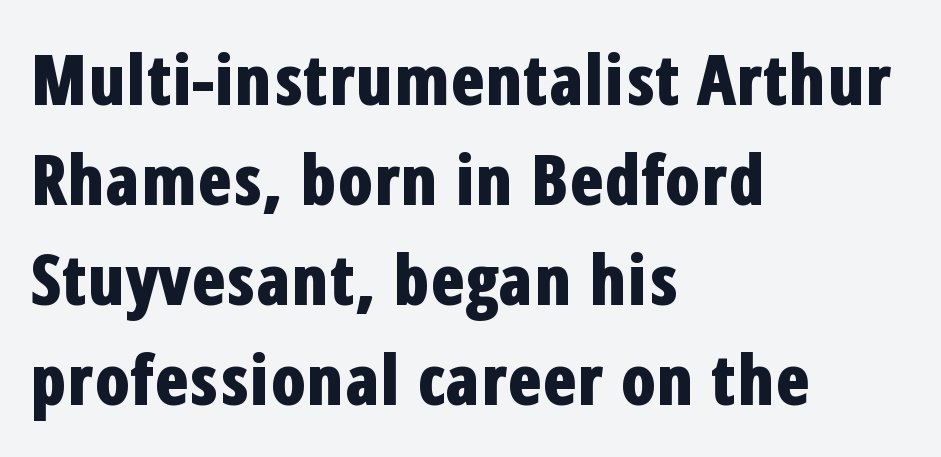
Rule under the text: the space is simply empty. A sans-serif font was chosen for this passage. Proportional: the letters do not fall into vertical columns. Compared with typical paragraphs, the rows here are spaced about the same.
